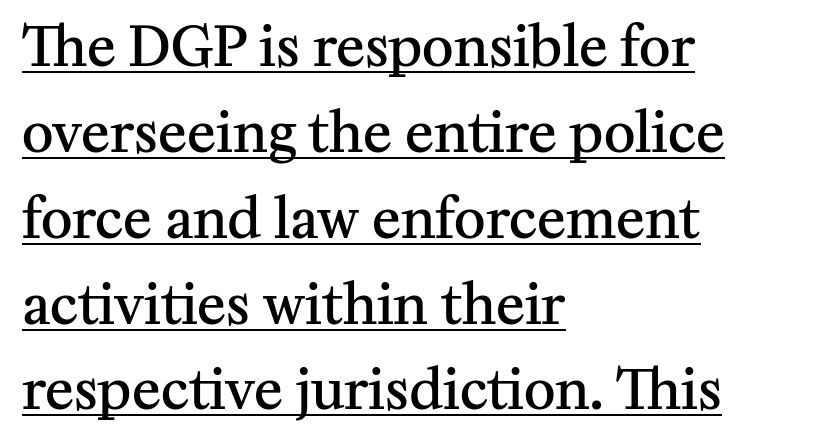
{"serif": "yes", "italic": "no", "bold": "semi", "weight": "semibold", "width": "normal", "stroke_contrast": "medium", "x_height": "medium", "monospaced": "no", "underline": "yes", "align": "left", "line_spacing": "normal", "line_spacing_ratio": 1.59, "letter_spacing": "normal", "letter_spacing_em": 0.0, "glyph_px": 54}
